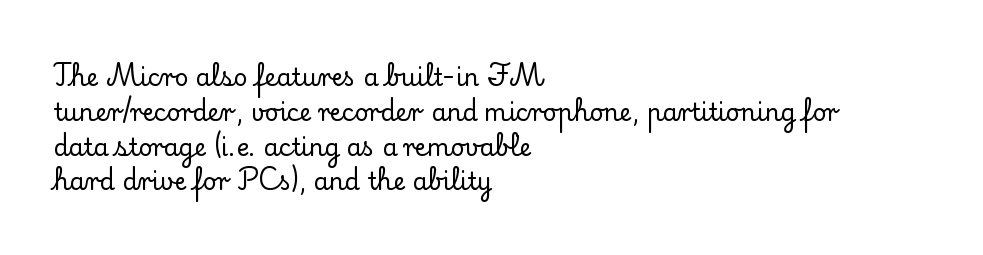
This sample keeps an unexceptional amount of space between lines. These lines keep a tight, regular rhythm from letter to letter. Every stem runs plumb, perpendicular to the baseline. Reading down the block, your eye returns to a fixed left position each line. The string is rendered with underlining switched off.
